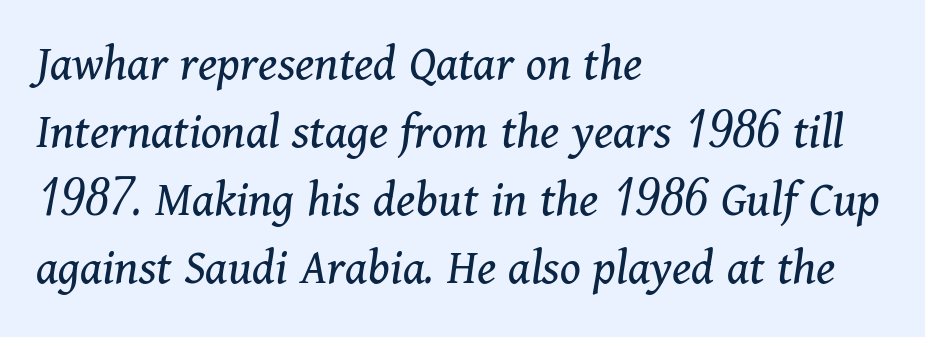
Interline gaps are of average width in this sample. Horizontally, the lines are justified to the leading edge only. The passage shown leans; its letterforms are oblique. This is serif lettering, the kind often seen in printed books. Here the glyphs are tracked normally, forming tight word shapes. Weight: in the light-to-regular range.
